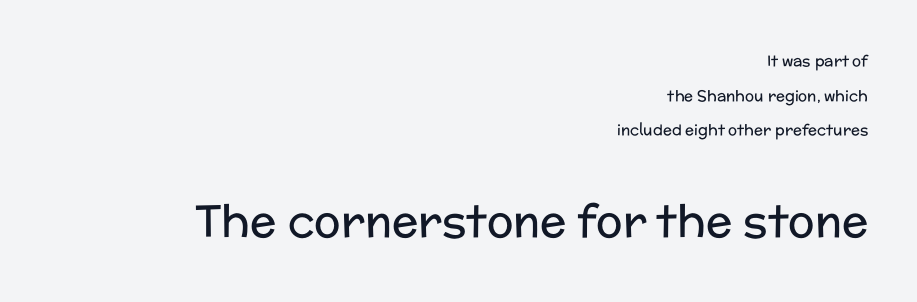
The image shows 44 px regular-weight sans-serif type, upright; set right-aligned, loose line spacing (2.31x), normal letter spacing, not underlined; the second (bottom) block is 2.93x larger; low stroke contrast and a medium x-height.
